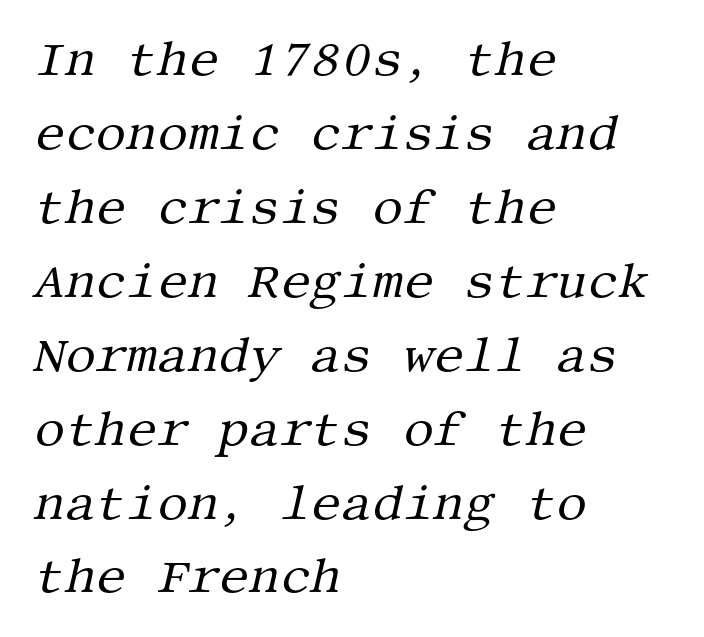
{"serif": "yes", "italic": "yes", "lean": "right", "slant_degrees": 13, "bold": "no", "weight": "regular", "width": "normal", "stroke_contrast": "medium", "x_height": "large", "underline": "no", "align": "left", "line_spacing": "normal", "line_spacing_ratio": 1.54, "letter_spacing": "normal", "letter_spacing_em": 0.0, "glyph_px": 48}
